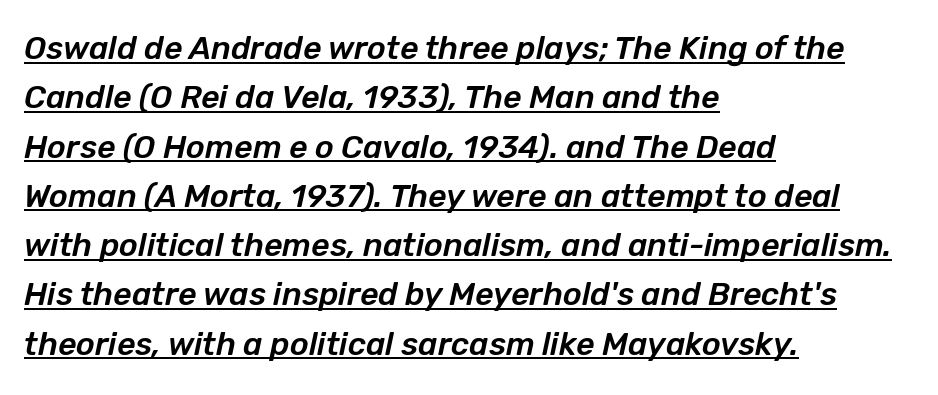
The image shows 32 px text type, italic (leaning right); set left-aligned, normal line spacing (1.54x), normal letter spacing, underlined; low stroke contrast and a medium x-height.
